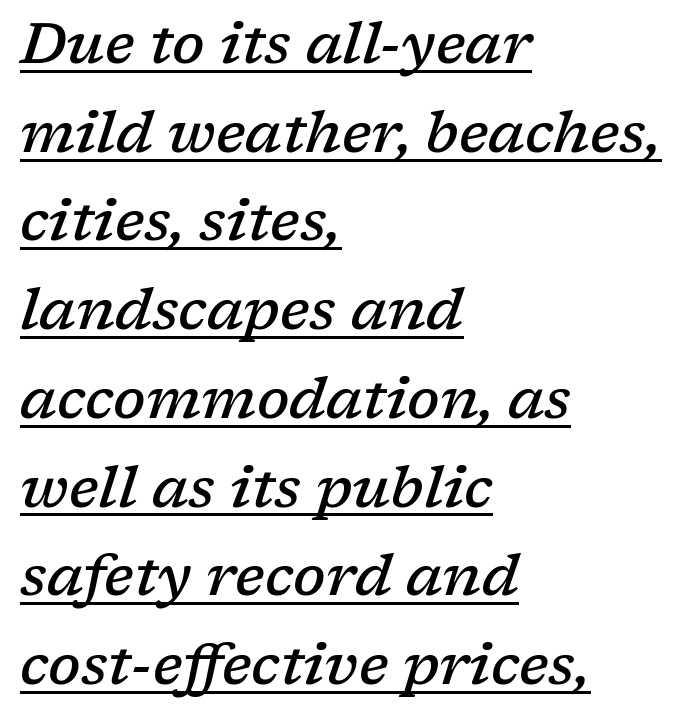
When letters slant like this, we call the style italic. Notice how the passage keeps a crisp vertical edge on the left only. These lines sit exactly where default settings would place them. The rendering uses natural spacing where letterforms have individual widths. The sample has been set in demibold, a notch under bold. The letters carry serifs — small finishing strokes at the ends of their stems.
